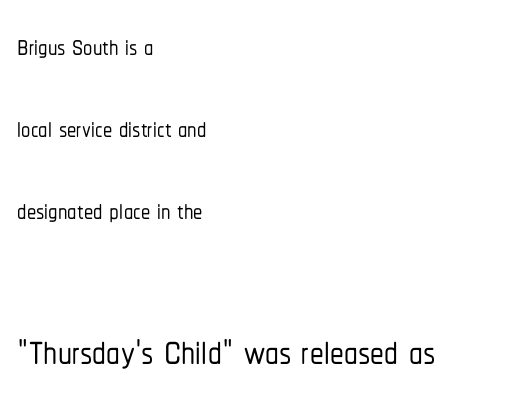
Descenders are the only things crossing below the line. The axis of the letterforms is exactly vertical. This rendering leaves character spacing at its baseline value. Spacing verdict: proportional, widths tailored to each character. Does the bottom block carry the larger type? Yes, it does. The type family on display is of the sans-serif kind.
